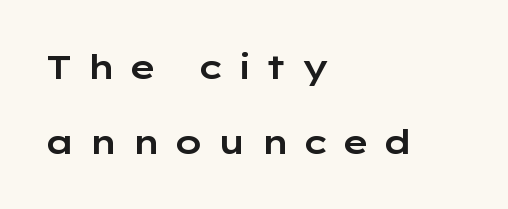
Q: Is the text italic (slanted)? A: No, it is upright.
Q: Is the typeface a serif or a sans-serif typeface? A: Sans-serif.
Q: Is the text underlined? A: No.
Q: How is the paragraph aligned? A: Left-aligned.
Q: Is the spacing between letters normal or unusually wide? A: Unusually wide.
Q: Is the spacing between lines tight, normal or loose? A: Loose.
Q: Width (condensed, normal, or wide)? A: Wide.
Q: Stroke contrast? A: Low.
Q: x-height? A: Medium.
Q: Monospaced? A: No.
